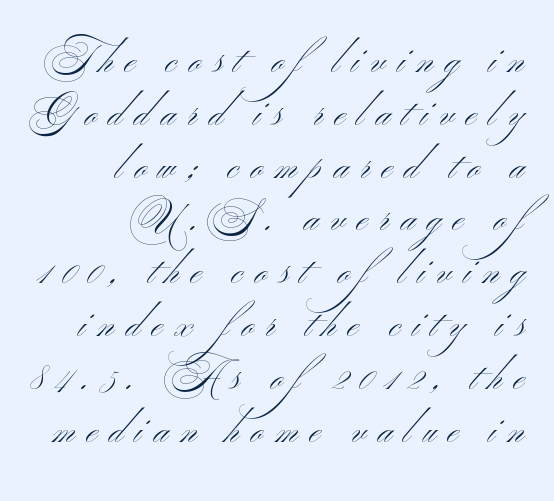
{"serif": "no", "bold": "no", "weight": "light", "width": "wide", "stroke_contrast": "medium", "x_height": "small", "monospaced": "no", "underline": "no", "align": "right", "line_spacing": "normal", "line_spacing_ratio": 1.39, "letter_spacing": "wide", "letter_spacing_em": 0.32, "glyph_px": 38}
